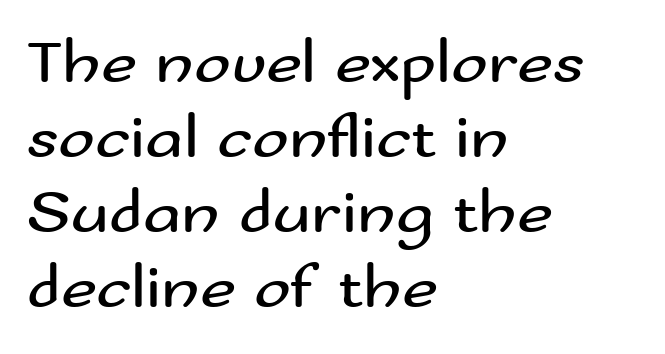
The passage shown is not underscored anywhere. Horizontal alignment here is leftward, the default for most running prose. The typesetting does not lean heavy: it is not bold. This is roman type, the default non-slanted kind. Varying glyph widths throughout — classic text-font behaviour.
